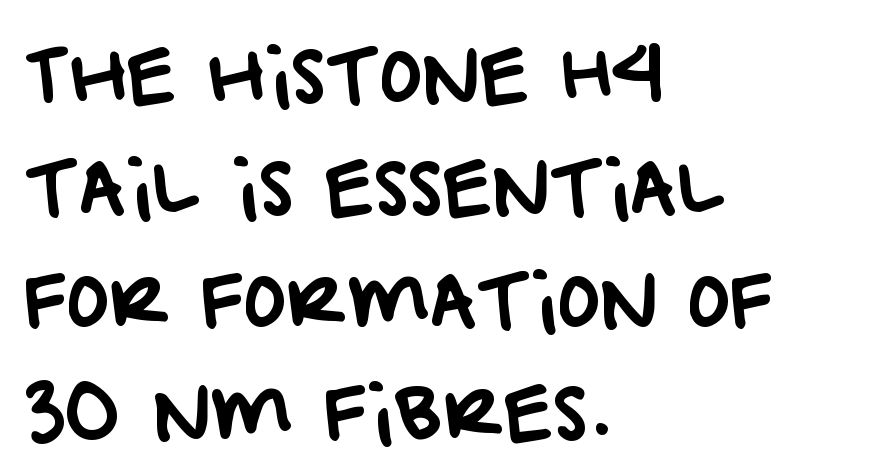
Q: Is the typeface a serif or a sans-serif typeface? A: Sans-serif.
Q: Is the text underlined? A: No.
Q: How is the paragraph aligned? A: Left-aligned.
Q: Is the spacing between letters normal or unusually wide? A: Normal.
Q: Is the spacing between lines tight, normal or loose? A: Normal.
Q: Width (condensed, normal, or wide)? A: Normal.
Q: Stroke contrast? A: Low.
Q: x-height? A: Large.
Q: Monospaced? A: No.
